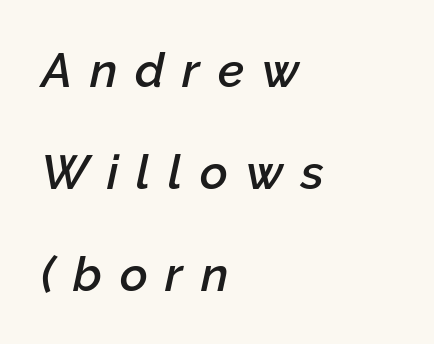
{"italic": "yes", "lean": "right", "slant_degrees": 12, "bold": "semi", "weight": "semibold", "width": "normal", "stroke_contrast": "low", "x_height": "medium", "monospaced": "no", "underline": "no", "align": "left", "line_spacing": "loose", "line_spacing_ratio": 2.12, "letter_spacing": "wide", "letter_spacing_em": 0.37, "glyph_px": 48}
